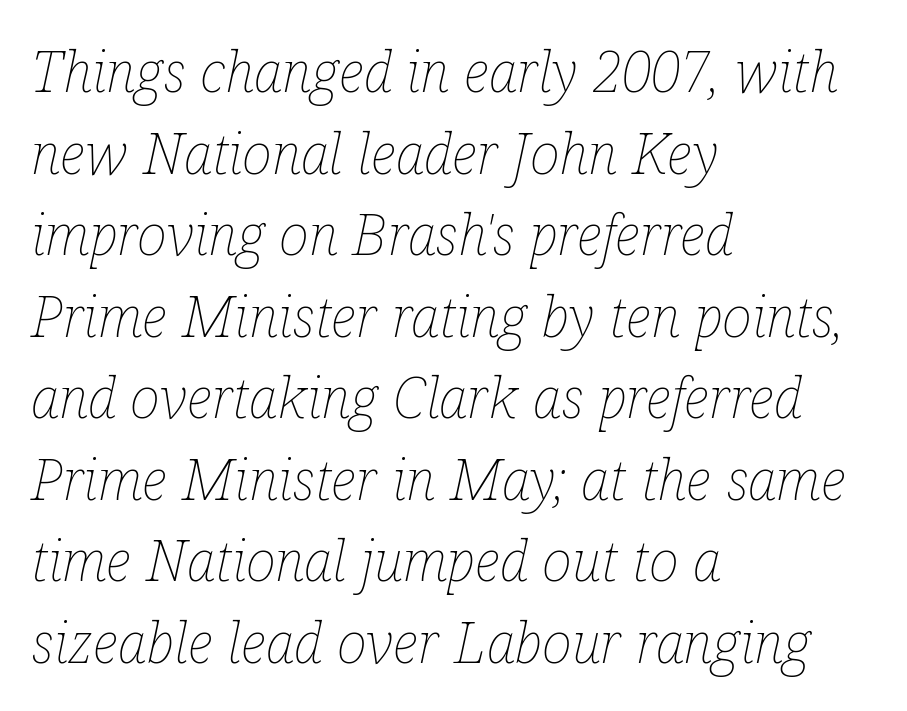
The image shows 57 px thin, condensed type, italic (leaning right); set left-aligned, normal line spacing (1.43x), normal letter spacing, not underlined; low stroke contrast and a medium x-height.
